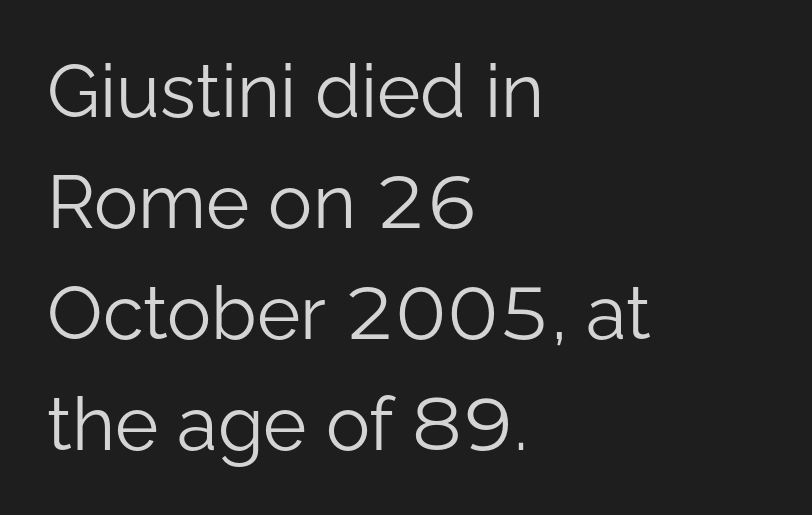
The image shows 74 px light sans-serif type, upright; set left-aligned, normal line spacing (1.5x), normal letter spacing, not underlined; low stroke contrast and a medium x-height.
